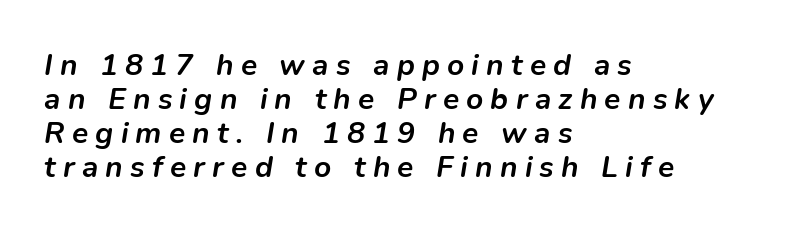
Q: Is the text bold? A: Yes.
Q: Is the text italic (slanted)? A: Yes, it leans right by about 9 degrees.
Q: Is the text underlined? A: No.
Q: How is the paragraph aligned? A: Left-aligned.
Q: Is the spacing between letters normal or unusually wide? A: Unusually wide.
Q: Is the spacing between lines tight, normal or loose? A: Tight.
Q: Width (condensed, normal, or wide)? A: Normal.
Q: Stroke contrast? A: Low.
Q: x-height? A: Medium.
Q: Monospaced? A: No.
